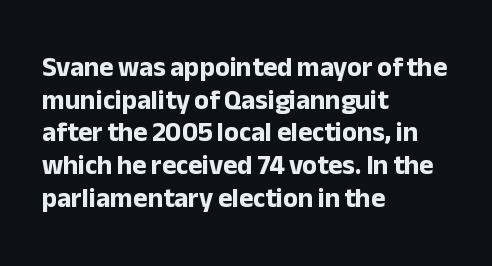
Q: Is the text bold? A: Yes.
Q: Is the text italic (slanted)? A: No, it is upright.
Q: Is the text underlined? A: No.
Q: How is the paragraph aligned? A: Left-aligned.
Q: Is the spacing between letters normal or unusually wide? A: Normal.
